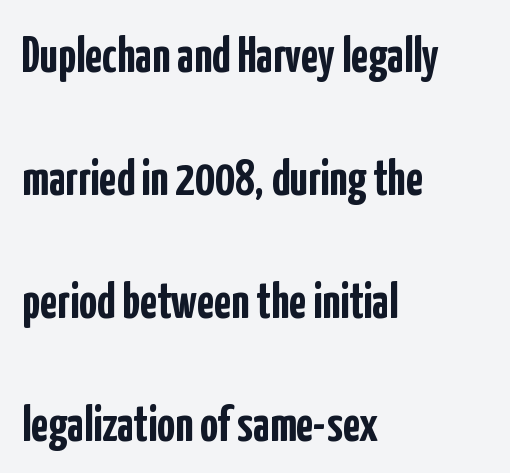
{"serif": "no", "italic": "no", "bold": "yes", "weight": "semibold", "width": "condensed", "stroke_contrast": "low", "x_height": "medium", "monospaced": "no", "underline": "no", "align": "left", "line_spacing": "loose", "line_spacing_ratio": 2.46, "letter_spacing": "normal", "letter_spacing_em": 0.0, "glyph_px": 50}
